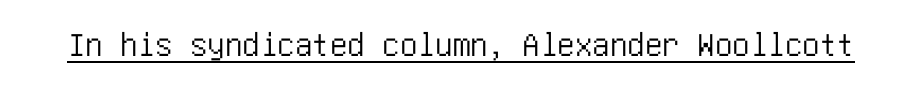
{"serif": "no", "italic": "no", "width": "condensed", "stroke_contrast": "low", "x_height": "large", "underline": "yes", "letter_spacing": "normal", "letter_spacing_em": 0.0, "glyph_px": 35}
